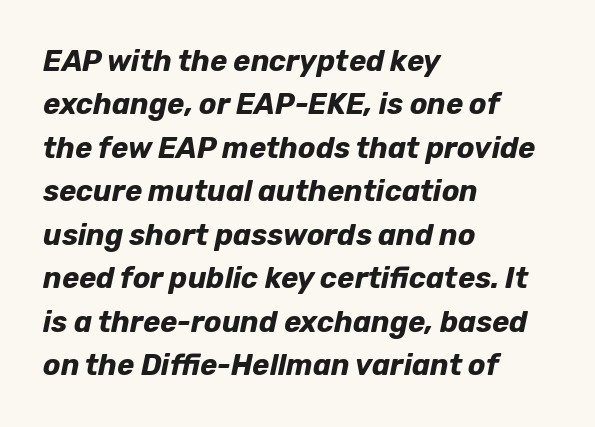
Q: Is the text bold? A: Yes.
Q: Is the text italic (slanted)? A: Yes, it leans right by about 12 degrees.
Q: Is the text underlined? A: No.
Q: How is the paragraph aligned? A: Left-aligned.
Q: Is the spacing between letters normal or unusually wide? A: Normal.
Q: Is the spacing between lines tight, normal or loose? A: Normal.
Q: Width (condensed, normal, or wide)? A: Normal.
Q: Stroke contrast? A: Low.
Q: x-height? A: Medium.
Q: Monospaced? A: No.
